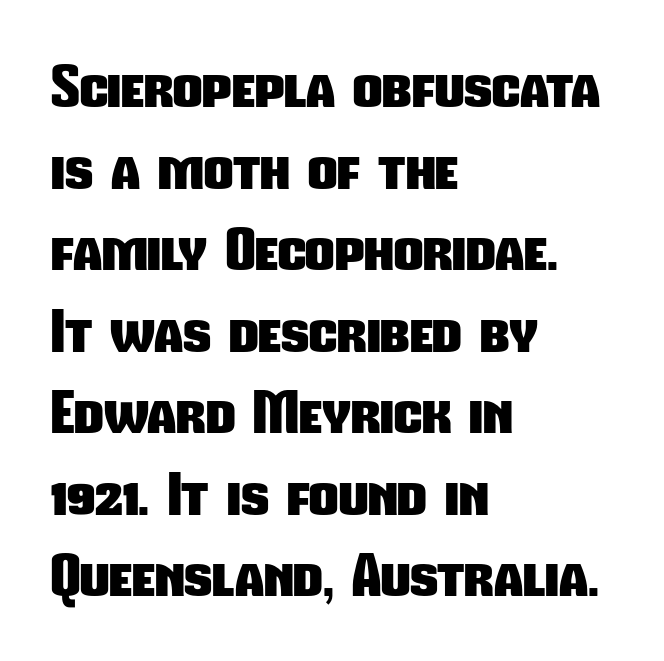
Think of a printed novel: that variable character pitch is what you see here. This block has exactly the height ordinary leading produces. The strip under each line holds only bare page. Here the glyphs are tracked normally, forming tight word shapes.
